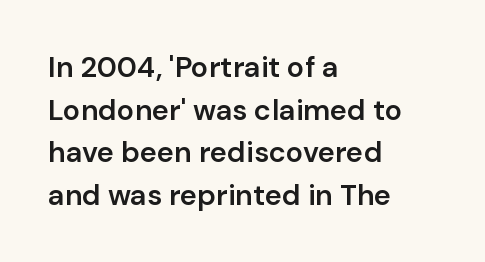
The image shows 29 px semibold sans-serif type, upright; set left-aligned, normal line spacing (1.47x), normal letter spacing, not underlined; low stroke contrast and a medium x-height.
